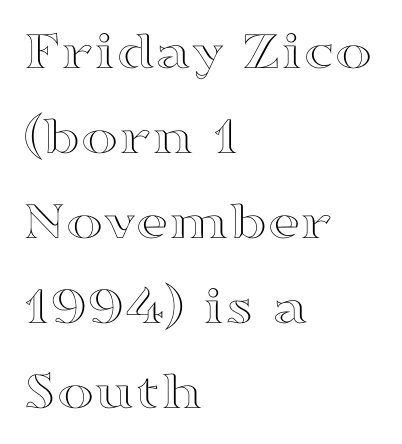
The type sits square on the baseline with zero lean. In CSS terms this would be text-align: left. The passage shown stacks its lines at a standard gap. Decoration check: the copy has no underline.
